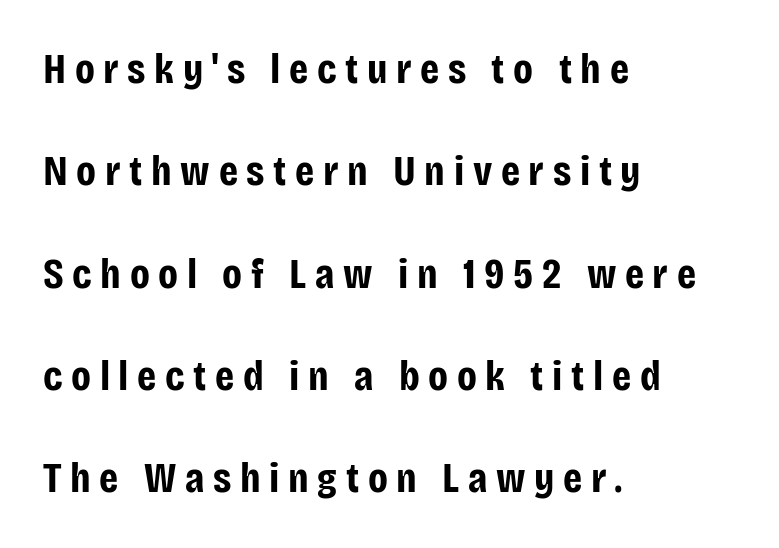
The image shows 43 px bold, condensed sans-serif type, upright; set left-aligned, loose line spacing (2.38x), unusually wide letter spacing (+0.2 em), not underlined; low stroke contrast and a large x-height.
